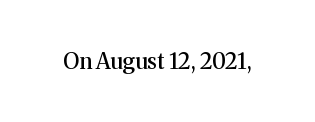
{"italic": "no", "underline": "no", "letter_spacing": "normal", "letter_spacing_em": 0.0, "glyph_px": 22}
